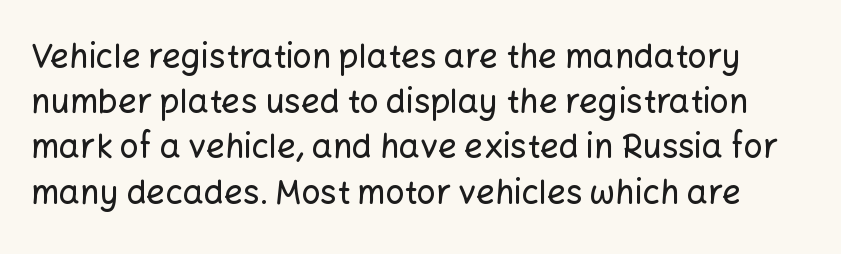
Q: Is the text italic (slanted)? A: No, it is upright.
Q: Is the typeface a serif or a sans-serif typeface? A: Sans-serif.
Q: Is the text underlined? A: No.
Q: Is the spacing between letters normal or unusually wide? A: Normal.
Q: Is the spacing between lines tight, normal or loose? A: Normal.
Q: Width (condensed, normal, or wide)? A: Normal.
Q: Stroke contrast? A: Low.
Q: x-height? A: Medium.
Q: Monospaced? A: No.
